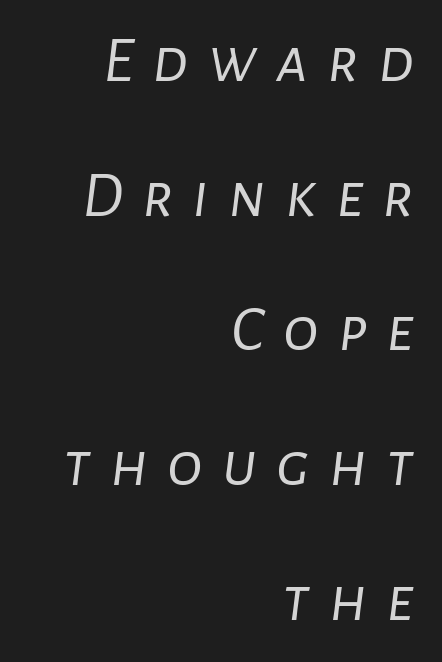
{"italic": "yes", "lean": "right", "slant_degrees": 7, "bold": "no", "weight": "light", "width": "normal", "stroke_contrast": "low", "x_height": "medium", "monospaced": "no", "underline": "no", "align": "right", "line_spacing": "loose", "line_spacing_ratio": 2.04, "letter_spacing": "wide", "letter_spacing_em": 0.29, "glyph_px": 66}
